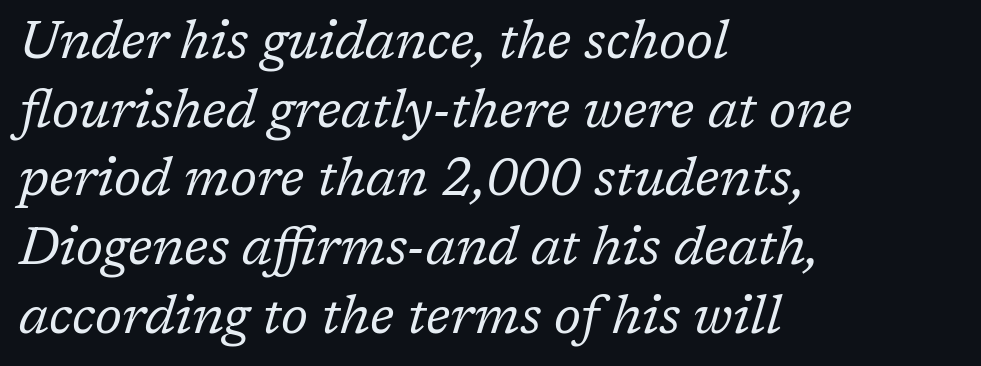
The image shows 52 px regular-weight serif type, italic (leaning right); set left-aligned, normal line spacing (1.32x), normal letter spacing, not underlined; low stroke contrast and a medium x-height.
